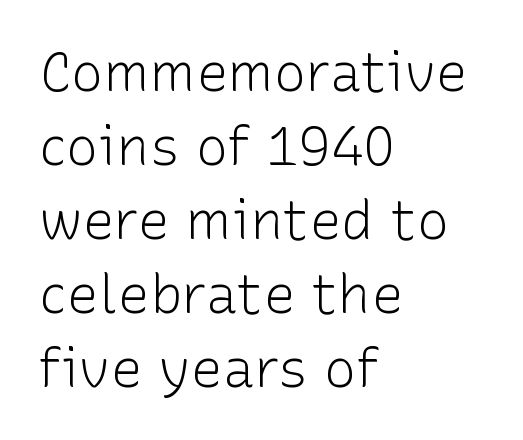
The image shows 54 px light sans-serif type, upright; set left-aligned, normal line spacing (1.37x), normal letter spacing, not underlined; low stroke contrast and a medium x-height.
